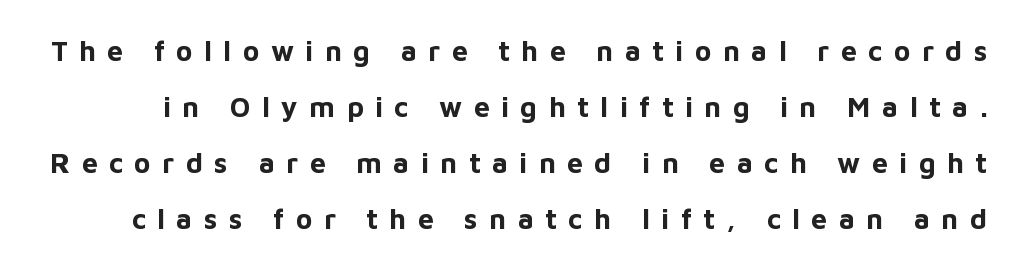
Q: Is the text bold? A: Yes.
Q: Is the text italic (slanted)? A: No, it is upright.
Q: Is the typeface a serif or a sans-serif typeface? A: Sans-serif.
Q: Is the text underlined? A: No.
Q: Is the spacing between letters normal or unusually wide? A: Unusually wide.
Q: Is the spacing between lines tight, normal or loose? A: Loose.
Q: Width (condensed, normal, or wide)? A: Normal.
Q: Stroke contrast? A: Low.
Q: x-height? A: Medium.
Q: Monospaced? A: No.
